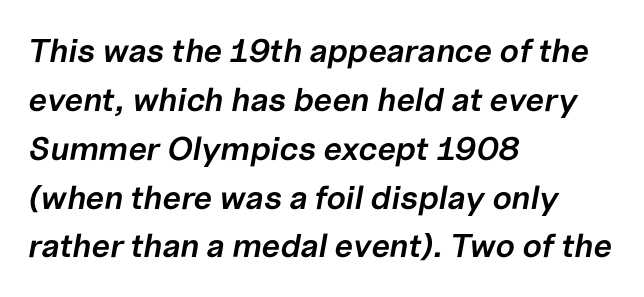
{"italic": "yes", "lean": "right", "slant_degrees": 10, "bold": "semi", "weight": "semibold", "width": "normal", "stroke_contrast": "low", "x_height": "medium", "monospaced": "no", "underline": "no", "align": "left", "line_spacing": "normal", "line_spacing_ratio": 1.48, "letter_spacing": "normal", "letter_spacing_em": 0.0, "glyph_px": 33}
